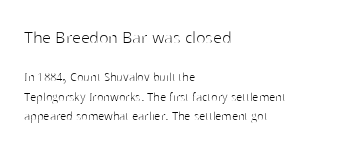
The image shows 20 px text type, upright; set left-aligned, normal line spacing (1.4x), normal letter spacing, not underlined; the first (top) block is 1.43x larger.
